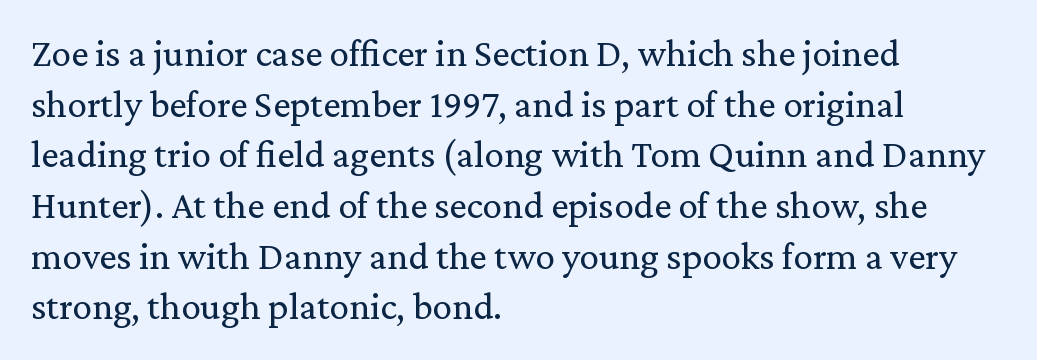
The image shows 39 px regular-weight serif type, upright; set left-aligned, normal line spacing (1.3x), normal letter spacing, not underlined; medium stroke contrast and a medium x-height.
